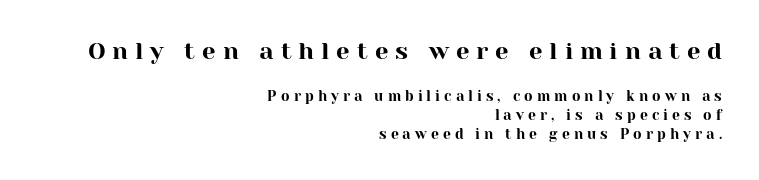
The image shows 24 px text type, upright; set right-aligned, normal line spacing (1.34x), unusually wide letter spacing (+0.29 em), not underlined; the first (top) block is 1.71x larger.
